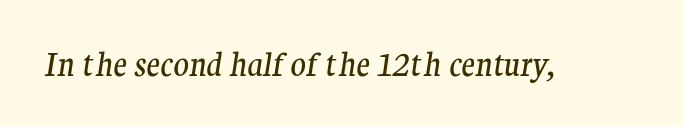
Character widths vary here, with narrow letters taking less room than wide ones. Unbolded letterforms with no extra heft. This rendering employs a face with finishing strokes, i.e., a serif. These lines keep a tight, regular rhythm from letter to letter. No word sits above an underline.
